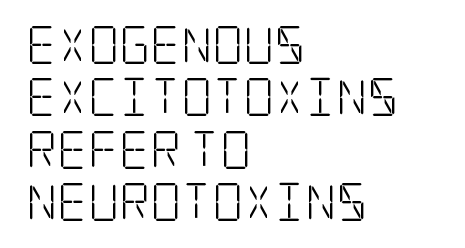
{"serif": "yes", "italic": "no", "bold": "no", "weight": "light", "width": "condensed", "stroke_contrast": "low", "x_height": "large", "underline": "no", "align": "left", "line_spacing": "normal", "line_spacing_ratio": 1.38, "letter_spacing": "normal", "letter_spacing_em": 0.0, "glyph_px": 38}
